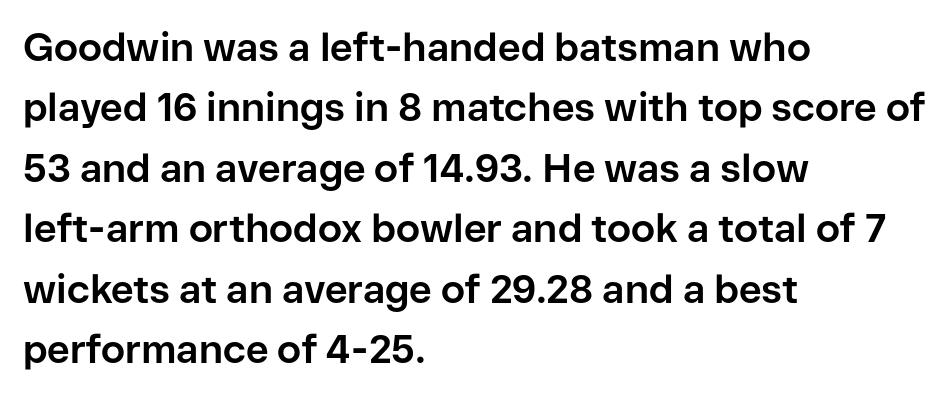
The image shows 39 px bold sans-serif type, upright; set left-aligned, normal line spacing (1.55x), normal letter spacing, not underlined; low stroke contrast and a medium x-height.
